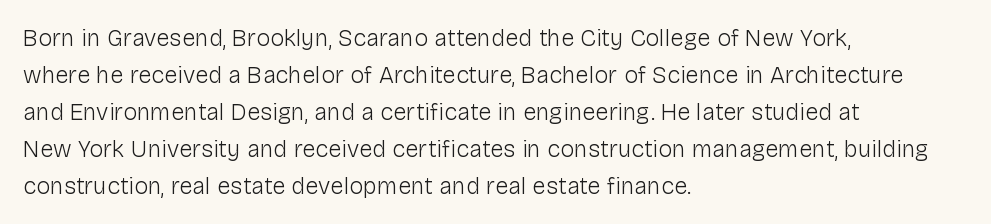
{"italic": "no", "bold": "no", "underline": "no", "align": "left", "line_spacing": "normal", "line_spacing_ratio": 1.54, "letter_spacing": "normal", "letter_spacing_em": 0.0, "glyph_px": 24}
